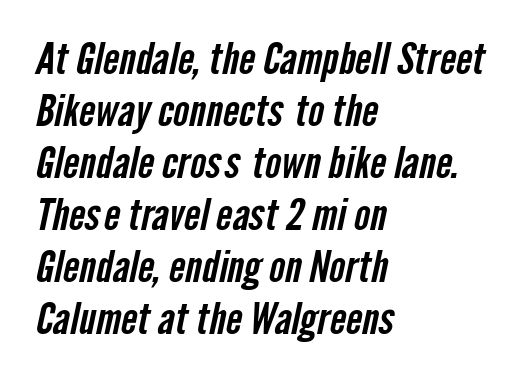
The image shows 43 px condensed sans-serif type; set left-aligned, line spacing 1.21x, normal letter spacing, not underlined; low stroke contrast and a medium x-height.
